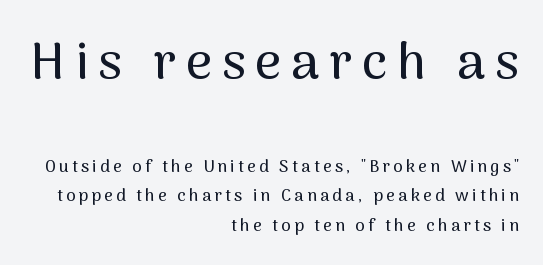
Proportional: the letters do not fall into vertical columns. This sample uses an upright cut, with every glyph sitting square on the baseline. Large over small — that's the arrangement of the two blocks here. This rendering employs a face without finishing strokes, i.e., a sans-serif.
